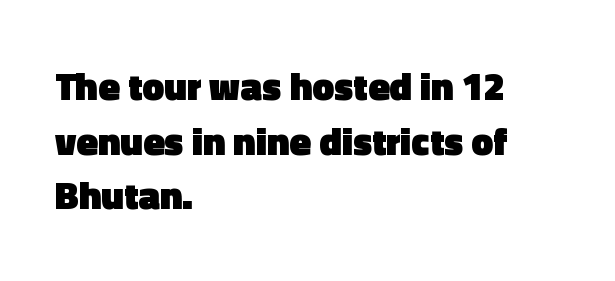
The image shows 39 px heavy sans-serif type, upright; set left-aligned, normal line spacing (1.4x), normal letter spacing, not underlined; a medium x-height.
